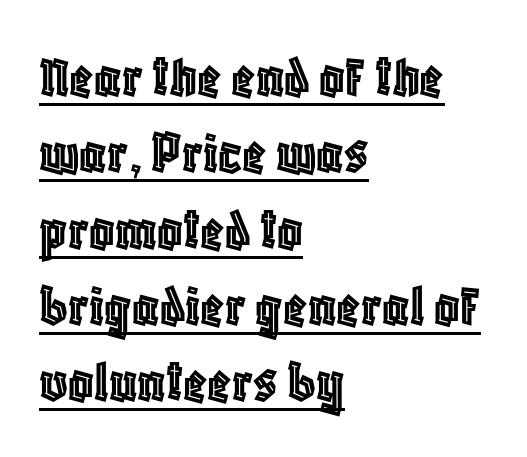
The lettering holds an erect, upright posture throughout. Horizontal alignment here is leftward, the default for most running prose. Here the designer chose a conventional face with non-uniform glyph widths. There is no visible air inserted between adjacent glyphs.
